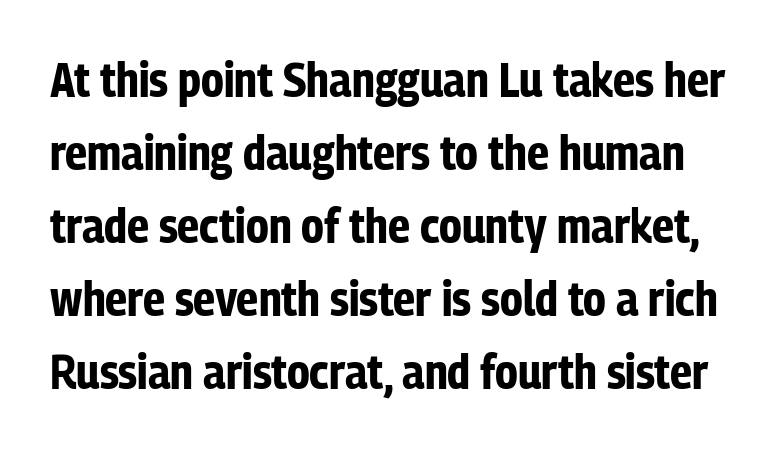
These lines are rendered in a variable-pitch font. Lines of text with bare space underneath. In terms of weight, the rendering is a true, heavy bold. Italic: no, the glyphs are upright roman. Honestly, the letter spacing is just normal — you wouldn't notice it.
